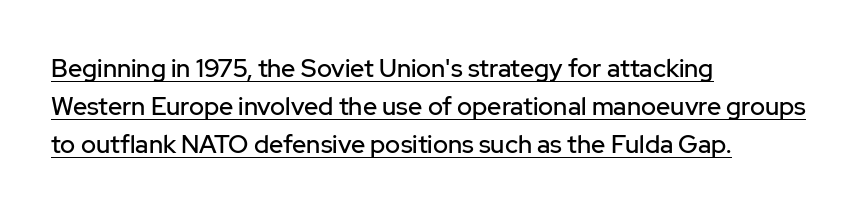
{"italic": "no", "underline": "yes", "align": "left", "line_spacing": "normal", "line_spacing_ratio": 1.52, "letter_spacing": "normal", "letter_spacing_em": 0.0, "glyph_px": 25}
